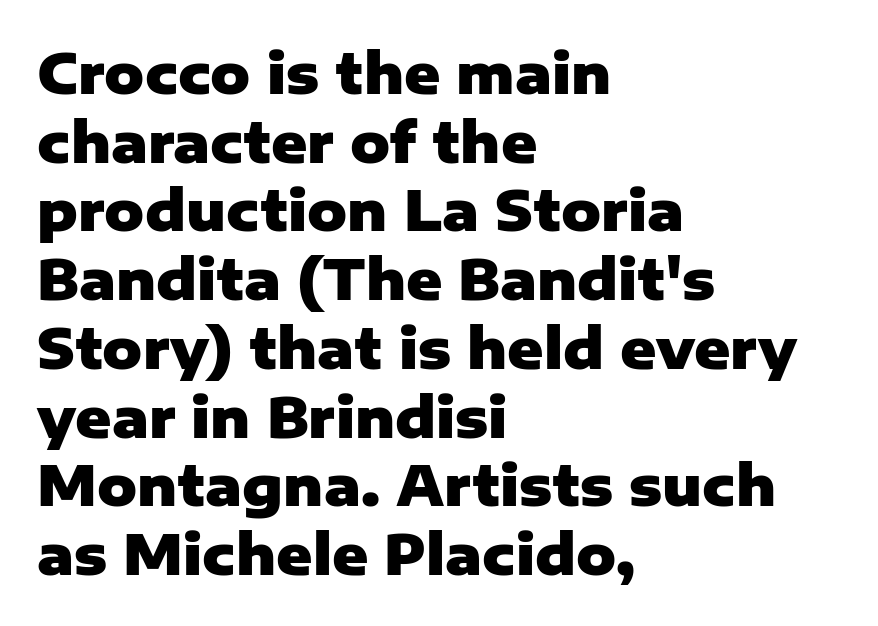
Q: Is the text bold? A: Yes.
Q: Is the text italic (slanted)? A: No, it is upright.
Q: Is the typeface a serif or a sans-serif typeface? A: Sans-serif.
Q: Is the text underlined? A: No.
Q: How is the paragraph aligned? A: Left-aligned.
Q: Is the spacing between letters normal or unusually wide? A: Normal.
Q: Is the spacing between lines tight, normal or loose? A: Normal.
Q: Width (condensed, normal, or wide)? A: Normal.
Q: Stroke contrast? A: Low.
Q: x-height? A: Medium.
Q: Monospaced? A: No.
